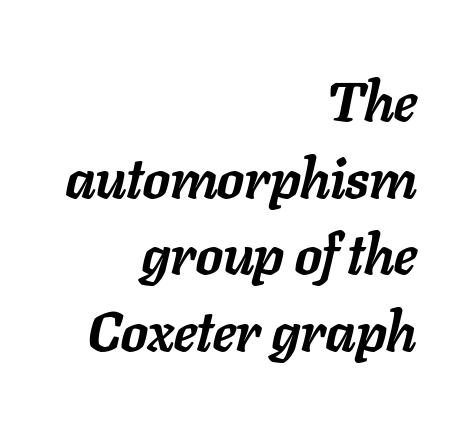
The image shows 56 px semibold type, italic (leaning right); set right-aligned, normal line spacing (1.37x), normal letter spacing, not underlined; low stroke contrast and a medium x-height.
